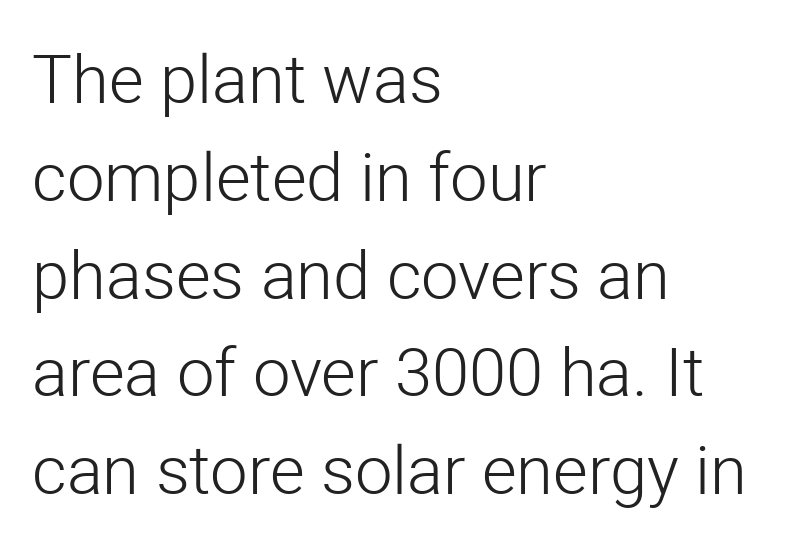
{"serif": "no", "italic": "no", "bold": "no", "weight": "light", "width": "normal", "stroke_contrast": "low", "x_height": "medium", "monospaced": "no", "underline": "no", "align": "left", "line_spacing": "normal", "line_spacing_ratio": 1.46, "letter_spacing": "normal", "letter_spacing_em": 0.0, "glyph_px": 67}
